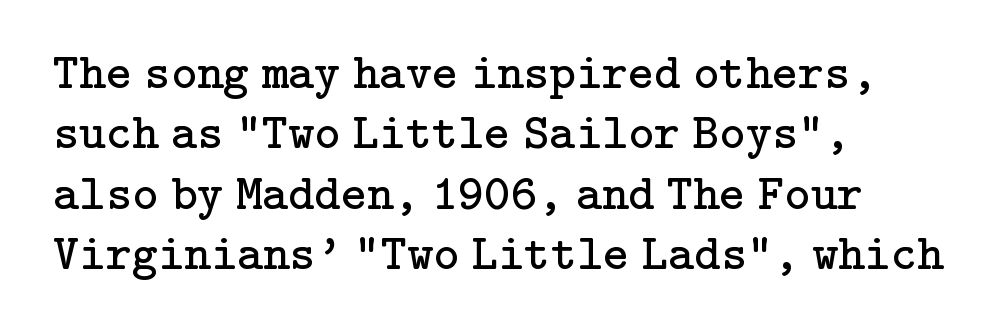
Characters follow at the spacing the type designer built in. The passage is arranged the way most books set body copy — flush left. Unmarked baselines from the first word to the last. Ink coverage per letter is moderate at most. Posture: vertical. Small tapered or slab feet sit at the stroke ends, so this counts as serif.
